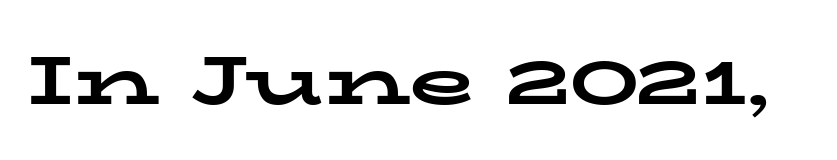
Q: Is the text bold? A: Yes.
Q: Is the text italic (slanted)? A: No, it is upright.
Q: Is the typeface a serif or a sans-serif typeface? A: Serif.
Q: Is the text underlined? A: No.
Q: Is the spacing between letters normal or unusually wide? A: Normal.
Q: Width (condensed, normal, or wide)? A: Wide.
Q: Stroke contrast? A: Low.
Q: x-height? A: Medium.
Q: Monospaced? A: No.
